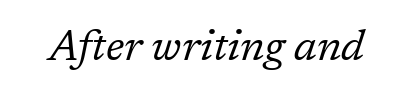
Q: Is the text bold? A: No.
Q: Is the text italic (slanted)? A: Yes, it leans right by about 17 degrees.
Q: Is the typeface a serif or a sans-serif typeface? A: Serif.
Q: Is the text underlined? A: No.
Q: Is the spacing between letters normal or unusually wide? A: Normal.
Q: Width (condensed, normal, or wide)? A: Normal.
Q: Stroke contrast? A: Low.
Q: x-height? A: Medium.
Q: Monospaced? A: No.
